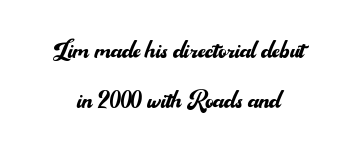
Descenders hang freely into open space. Heft: none added — not bold. Here the glyphs are tracked normally, forming tight word shapes. These lines stack symmetrically, like a column narrowing and widening about its center.
